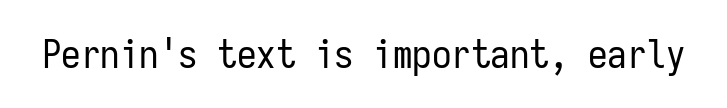
The image shows 39 px regular-weight, condensed sans-serif type, upright, monospaced; set normal letter spacing, not underlined; low stroke contrast and a medium x-height.
